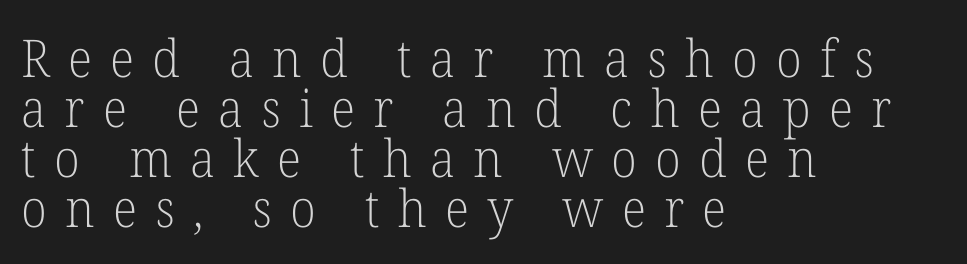
The image shows 52 px light serif type, upright; set left-aligned, tight line spacing (0.96x), unusually wide letter spacing (+0.35 em), not underlined; low stroke contrast and a medium x-height.
